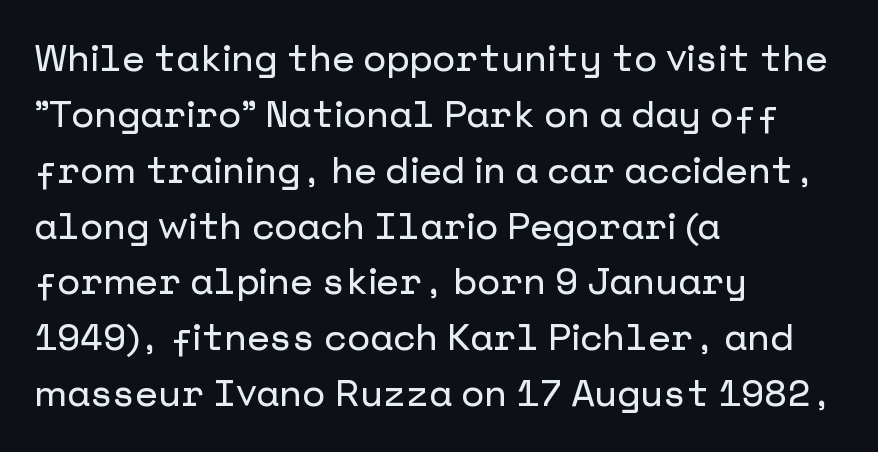
Words appear dense and cohesive because spacing is normal. Clear beneath every line of the passage. Regarding serifs, this sample does without them. The letters stand straight up with perfectly vertical stems. In terms of leading, this rendering sits right in the middle.
